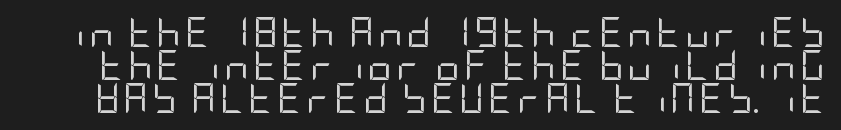
Q: Is the text bold? A: No.
Q: Is the text italic (slanted)? A: No, it is upright.
Q: Is the typeface a serif or a sans-serif typeface? A: Sans-serif.
Q: Is the text underlined? A: No.
Q: Is the spacing between lines tight, normal or loose? A: Tight.
Q: Width (condensed, normal, or wide)? A: Condensed.
Q: Stroke contrast? A: Low.
Q: x-height? A: Large.
